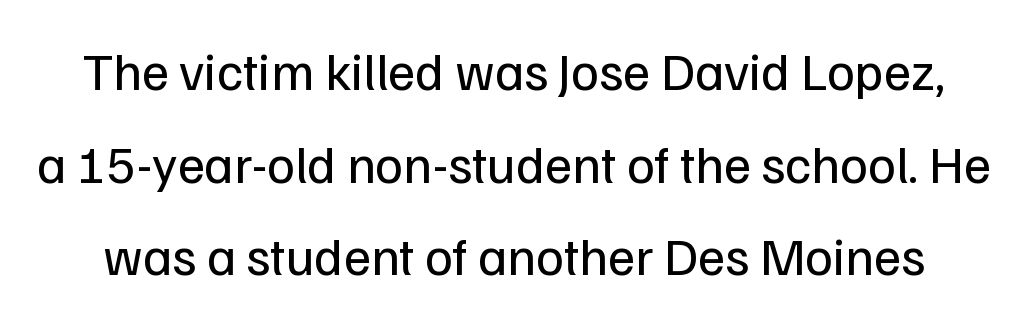
Looks like regular typesetting: each glyph gets only the width it needs. This sample uses a sans-serif face. Letter spacing: default. Caption: face not bold, strokes unweighted.
